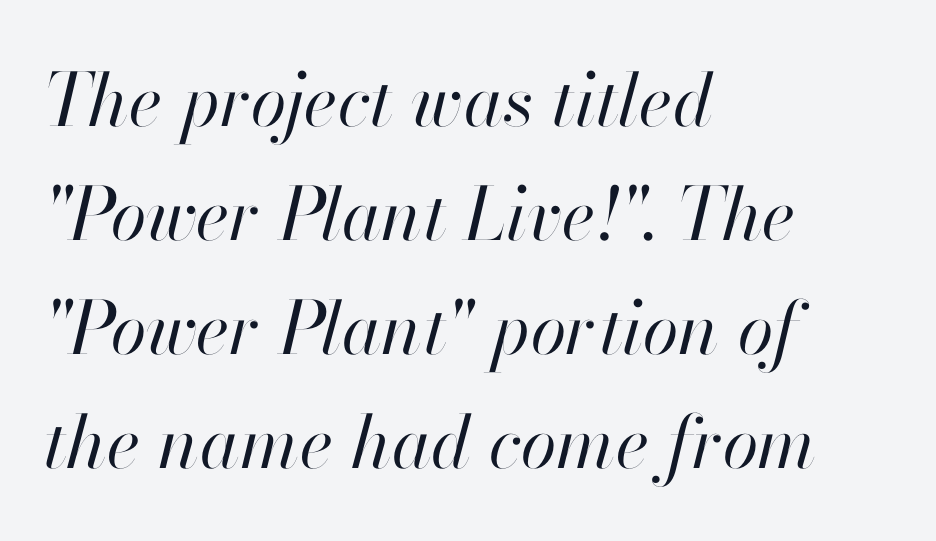
Q: Is the text bold? A: No.
Q: Is the text italic (slanted)? A: Yes, it leans right by about 13 degrees.
Q: Is the text underlined? A: No.
Q: How is the paragraph aligned? A: Left-aligned.
Q: Is the spacing between letters normal or unusually wide? A: Normal.
Q: Is the spacing between lines tight, normal or loose? A: Normal.
Q: Width (condensed, normal, or wide)? A: Normal.
Q: Stroke contrast? A: High.
Q: x-height? A: Small.
Q: Monospaced? A: No.
